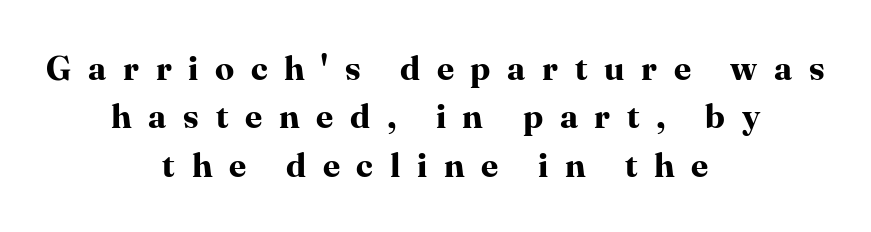
Underline: absent. Check where the strokes stop: tiny serifs finish them off. In terms of letterspacing, this is a distinctly airy, spread setting. If you drew a line through each stem, it would be perfectly vertical. The lines sit at an ordinary, default distance from one another. Heavy, bold letterforms.
